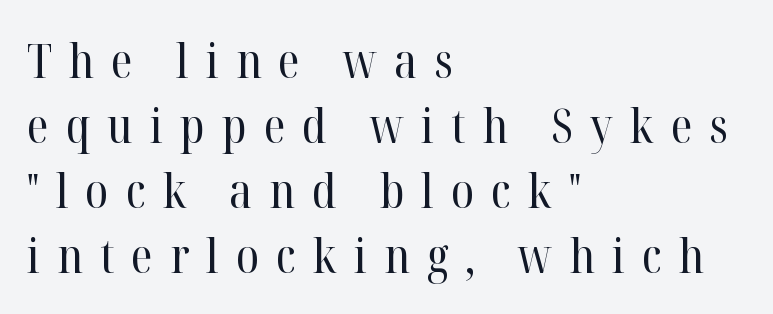
{"serif": "yes", "italic": "no", "bold": "no", "weight": "regular", "width": "normal", "stroke_contrast": "high", "x_height": "medium", "monospaced": "no", "underline": "no", "align": "left", "line_spacing": "normal", "line_spacing_ratio": 1.38, "letter_spacing": "wide", "letter_spacing_em": 0.36, "glyph_px": 47}
